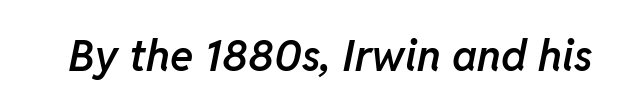
The letters advance in unequal steps, a hallmark of proportional type. Is the type slanted? Yes — the strokes lean at a clear angle. Unmarked baselines from the first word to the last. Inter-character spacing is left at the font's built-in metrics. The letters are semibold — heavier than regular but short of a full bold.
